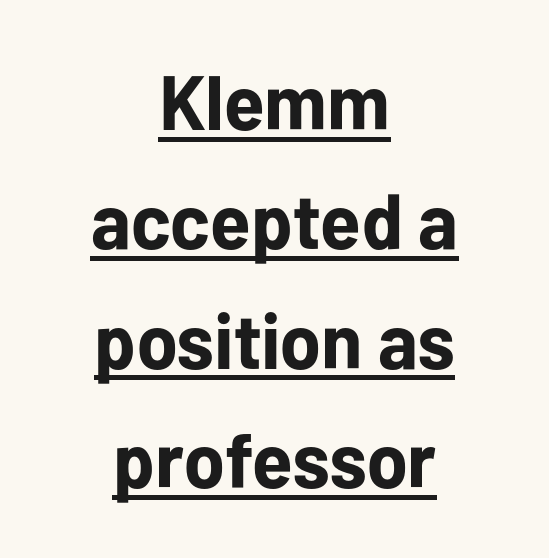
The image shows 77 px bold sans-serif type, upright; set centered, normal line spacing (1.55x), normal letter spacing, underlined; low stroke contrast and a medium x-height.
